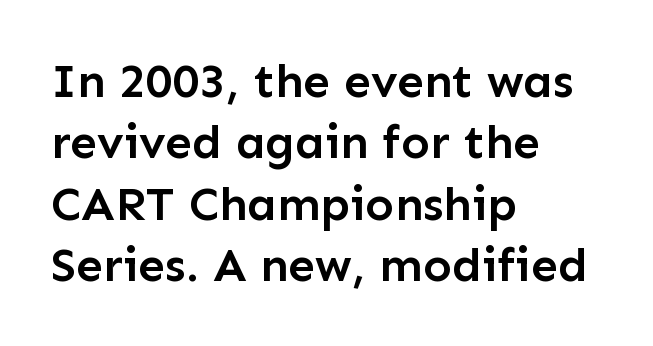
The image shows 48 px semibold sans-serif type, upright; set left-aligned, normal line spacing (1.28x), normal letter spacing, not underlined; low stroke contrast and a medium x-height.
